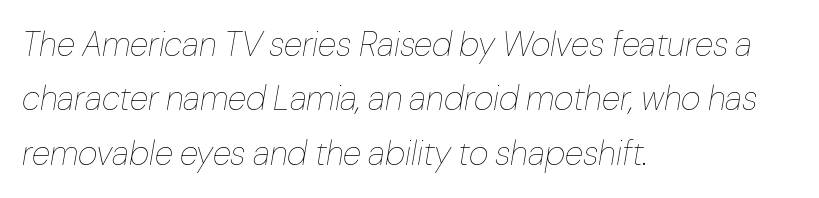
Every character sits at an angle, as italics do. Line beginnings align vertically; line endings do not. The zone under the glyphs is completely vacant. How would I describe the line gaps? Plain and ordinary. Weight: regular or lighter. Honestly, the letter spacing is just normal — you wouldn't notice it.
